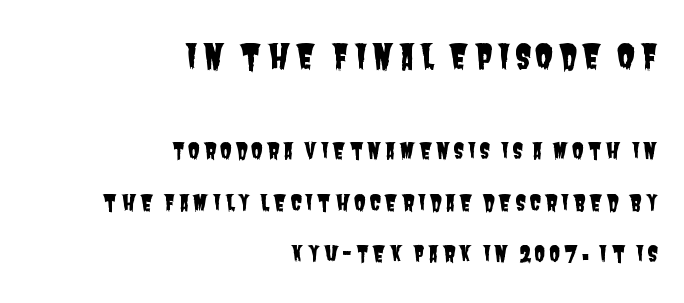
{"serif": "no", "width": "condensed", "stroke_contrast": "low", "x_height": "large", "monospaced": "no", "underline": "no", "align": "right", "line_spacing": "loose", "line_spacing_ratio": 2.35, "larger_block": "first", "size_ratio": 1.5, "glyph_px": 33}
